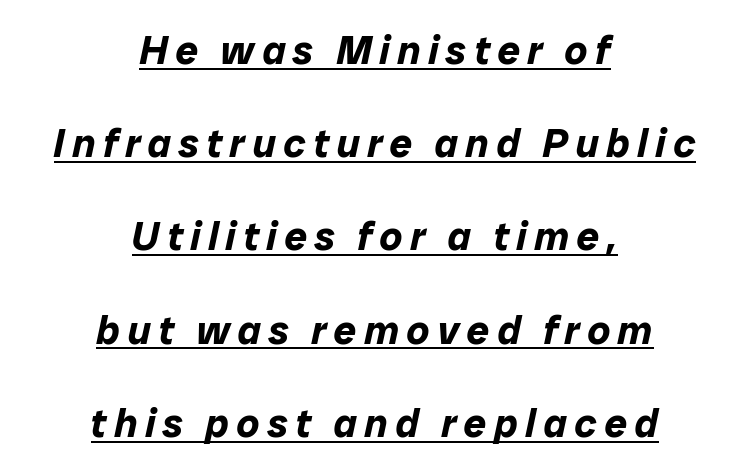
The image shows 40 px bold type, italic (leaning right); set centered, loose line spacing (2.33x), underlined; low stroke contrast and a medium x-height.
